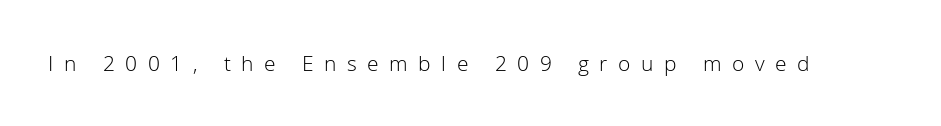
The image shows 21 px text type, upright; set unusually wide letter spacing (+0.5 em), not underlined.
